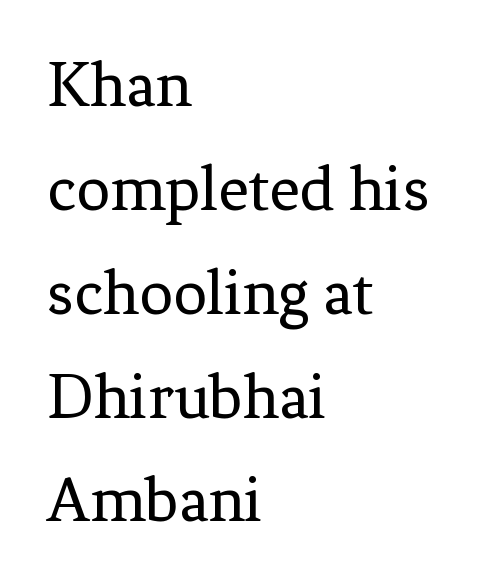
The image shows 67 px regular-weight serif type, upright; set left-aligned, normal line spacing (1.55x), normal letter spacing, not underlined; low stroke contrast and a medium x-height.
